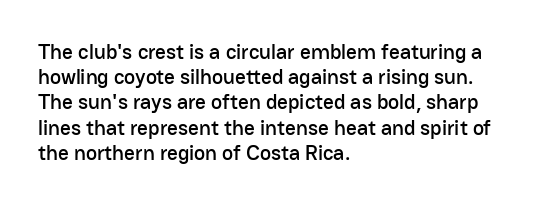
Q: Is the text italic (slanted)? A: No, it is upright.
Q: Is the text underlined? A: No.
Q: How is the paragraph aligned? A: Left-aligned.
Q: Is the spacing between letters normal or unusually wide? A: Normal.
